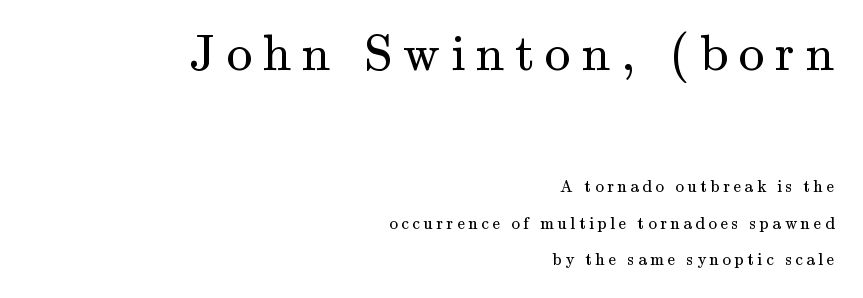
The passage shown stacks its lines with a broad gap. Old-style or modern, the face here clearly has serifs. If you drew a line through each stem, it would be perfectly vertical. The letters advance in unequal steps, a hallmark of proportional type. The face used here is rendered with a markedly widened letterfit.
